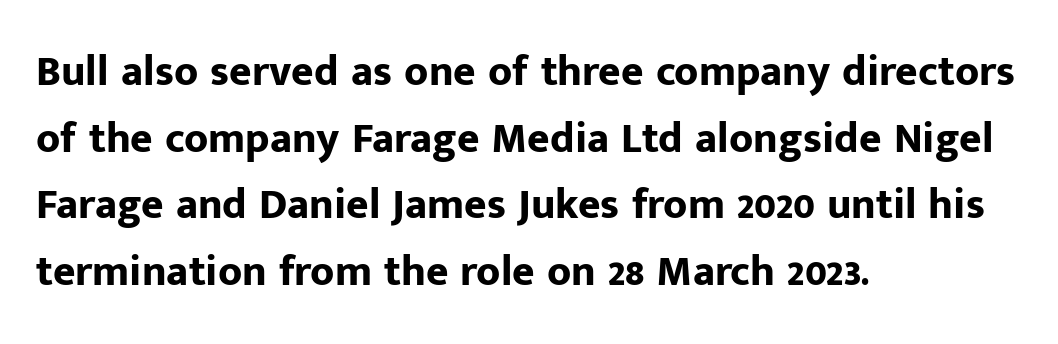
{"serif": "no", "italic": "no", "bold": "yes", "weight": "bold", "width": "normal", "stroke_contrast": "low", "x_height": "medium", "monospaced": "no", "underline": "no", "align": "left", "line_spacing": "normal", "line_spacing_ratio": 1.55, "letter_spacing": "normal", "letter_spacing_em": 0.0, "glyph_px": 43}
